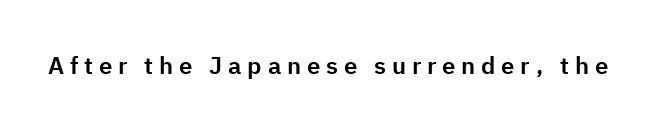
Tracking value appears strongly positive — letters spread wide. A typesetter would mark this as roman, not italic. The specimen omits any rule beneath the text block's lines.
